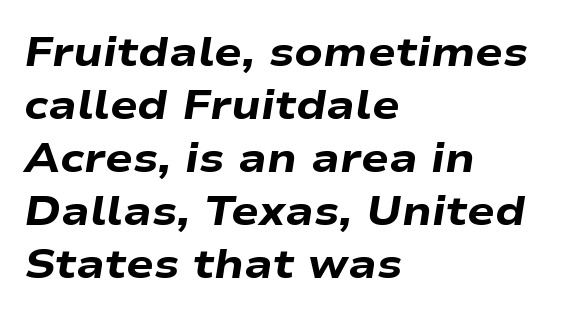
Q: Is the text bold? A: Yes.
Q: Is the text italic (slanted)? A: Yes, it leans right by about 9 degrees.
Q: Is the text underlined? A: No.
Q: How is the paragraph aligned? A: Left-aligned.
Q: Is the spacing between letters normal or unusually wide? A: Normal.
Q: Is the spacing between lines tight, normal or loose? A: Normal.
Q: Width (condensed, normal, or wide)? A: Wide.
Q: Stroke contrast? A: Low.
Q: x-height? A: Medium.
Q: Monospaced? A: No.
